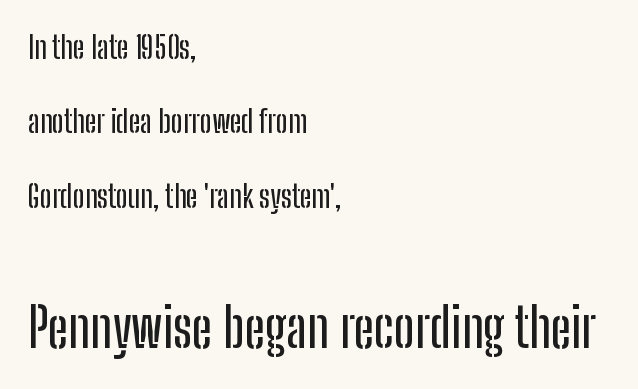
{"serif": "no", "italic": "no", "width": "condensed", "stroke_contrast": "low", "x_height": "medium", "monospaced": "no", "underline": "no", "align": "left", "line_spacing": "loose", "line_spacing_ratio": 2.4, "letter_spacing": "normal", "letter_spacing_em": 0.0, "larger_block": "second", "size_ratio": 1.74, "glyph_px": 54}
